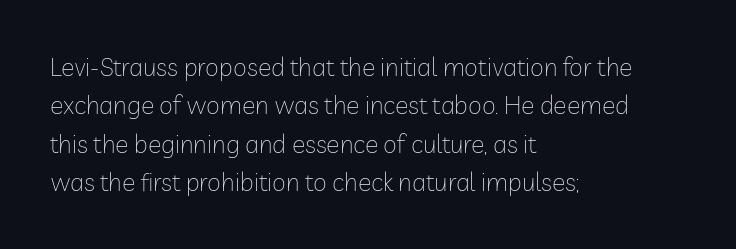
{"italic": "no", "bold": "no", "underline": "no", "align": "left", "line_spacing": "normal", "line_spacing_ratio": 1.54, "letter_spacing": "normal", "letter_spacing_em": 0.0, "glyph_px": 25}
